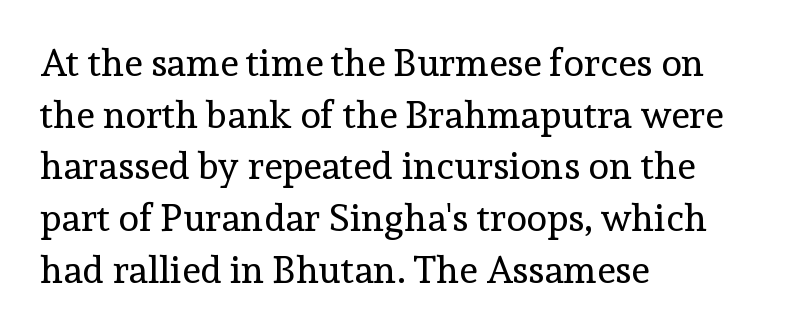
{"serif": "yes", "italic": "no", "bold": "no", "weight": "regular", "width": "normal", "x_height": "medium", "monospaced": "no", "underline": "no", "align": "left", "line_spacing": "normal", "line_spacing_ratio": 1.36, "letter_spacing": "normal", "letter_spacing_em": 0.0, "glyph_px": 38}
